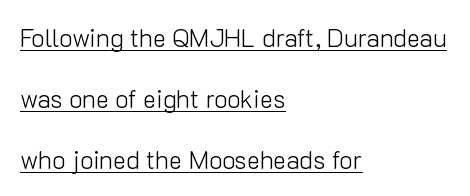
A typesetter would call this zero additional tracking. Nope, not italic — everything's standing straight. The text block is weighted toward the left margin, trailing off unevenly rightward. The typesetter has applied underlining to the passage shown. If you measured baseline to baseline, you'd find a long distance.
